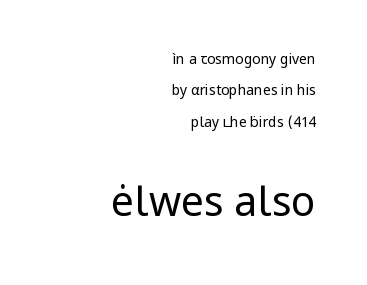
Q: Is the text bold? A: No.
Q: Is the text italic (slanted)? A: No, it is upright.
Q: Is the typeface a serif or a sans-serif typeface? A: Sans-serif.
Q: Is the text underlined? A: No.
Q: How is the paragraph aligned? A: Right-aligned.
Q: Is the spacing between letters normal or unusually wide? A: Normal.
Q: Is the spacing between lines tight, normal or loose? A: Loose.
Q: Which block of text is set in a larger size, the first (top) or the second (bottom)? A: The second (bottom) one.
Q: Width (condensed, normal, or wide)? A: Normal.
Q: Stroke contrast? A: Low.
Q: x-height? A: Medium.
Q: Monospaced? A: No.
